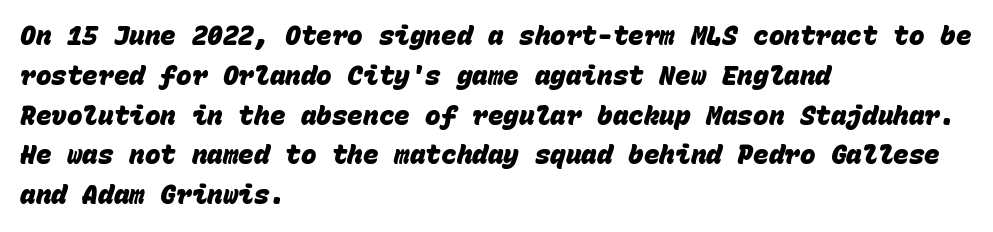
The image shows 26 px bold type; set left-aligned, normal line spacing (1.53x), normal letter spacing, not underlined.
